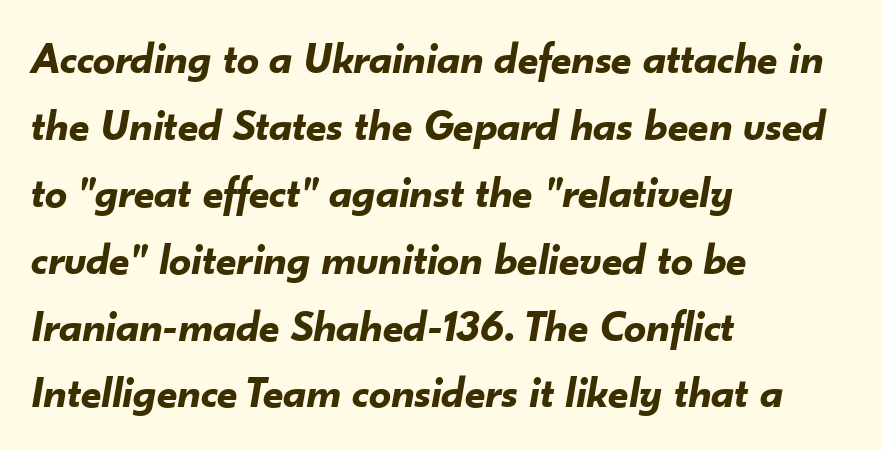
The image shows 44 px bold type, italic (leaning right); set left-aligned, normal line spacing (1.52x), normal letter spacing, not underlined; low stroke contrast and a small x-height.
